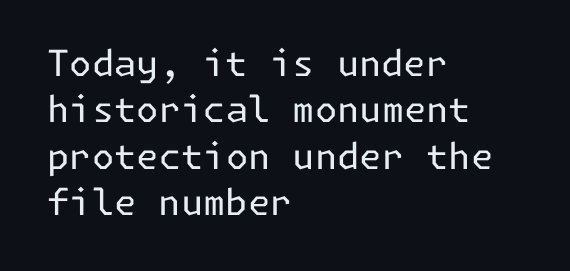
{"serif": "no", "italic": "no", "bold": "no", "weight": "regular", "width": "normal", "stroke_contrast": "low", "x_height": "medium", "underline": "no", "align": "left", "line_spacing": "normal", "line_spacing_ratio": 1.29, "letter_spacing": "normal", "letter_spacing_em": 0.0, "glyph_px": 36}
